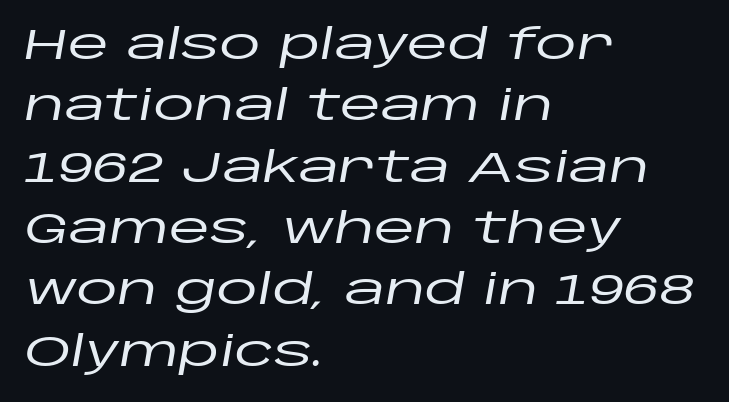
{"italic": "yes", "lean": "right", "slant_degrees": 10, "width": "wide", "stroke_contrast": "low", "x_height": "large", "monospaced": "no", "underline": "no", "align": "left", "line_spacing": "normal", "line_spacing_ratio": 1.46, "letter_spacing": "normal", "letter_spacing_em": 0.0, "glyph_px": 42}
